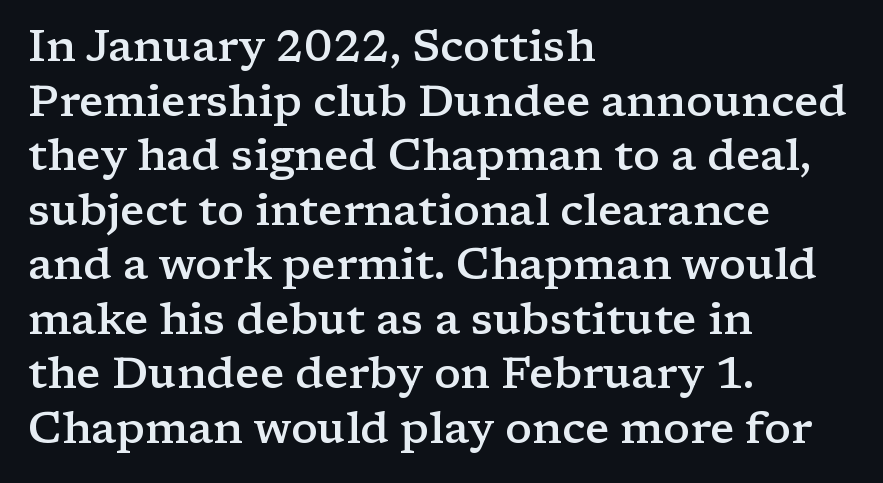
{"serif": "yes", "italic": "no", "bold": "semi", "weight": "semibold", "width": "wide", "stroke_contrast": "low", "x_height": "medium", "monospaced": "no", "underline": "no", "align": "left", "line_spacing_ratio": 1.24, "letter_spacing": "normal", "letter_spacing_em": 0.0, "glyph_px": 44}
